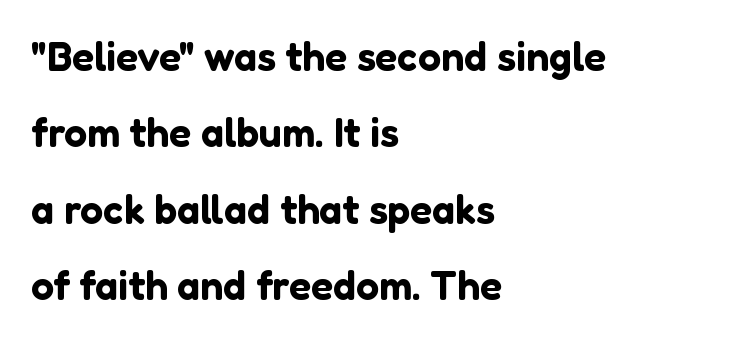
Posture: straight, roman, zero tilt. The typeface chosen for these lines omits serifs. This sample uses plain, unmodified letter spacing. Here the designer chose a conventional face with non-uniform glyph widths.
